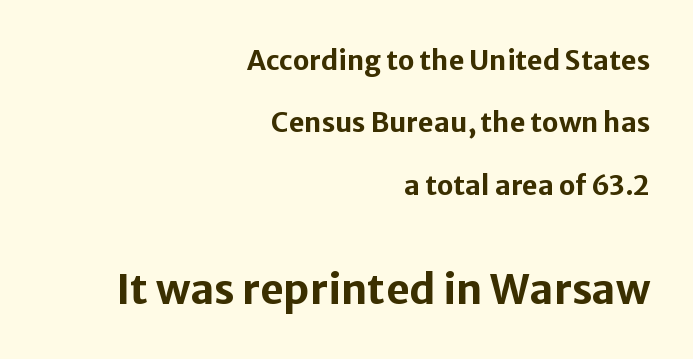
Q: Is the text bold? A: Yes.
Q: Is the text italic (slanted)? A: No, it is upright.
Q: Is the typeface a serif or a sans-serif typeface? A: Sans-serif.
Q: Is the text underlined? A: No.
Q: How is the paragraph aligned? A: Right-aligned.
Q: Is the spacing between letters normal or unusually wide? A: Normal.
Q: Is the spacing between lines tight, normal or loose? A: Loose.
Q: Which block of text is set in a larger size, the first (top) or the second (bottom)? A: The second (bottom) one.
Q: Width (condensed, normal, or wide)? A: Normal.
Q: Stroke contrast? A: Low.
Q: x-height? A: Medium.
Q: Monospaced? A: No.
